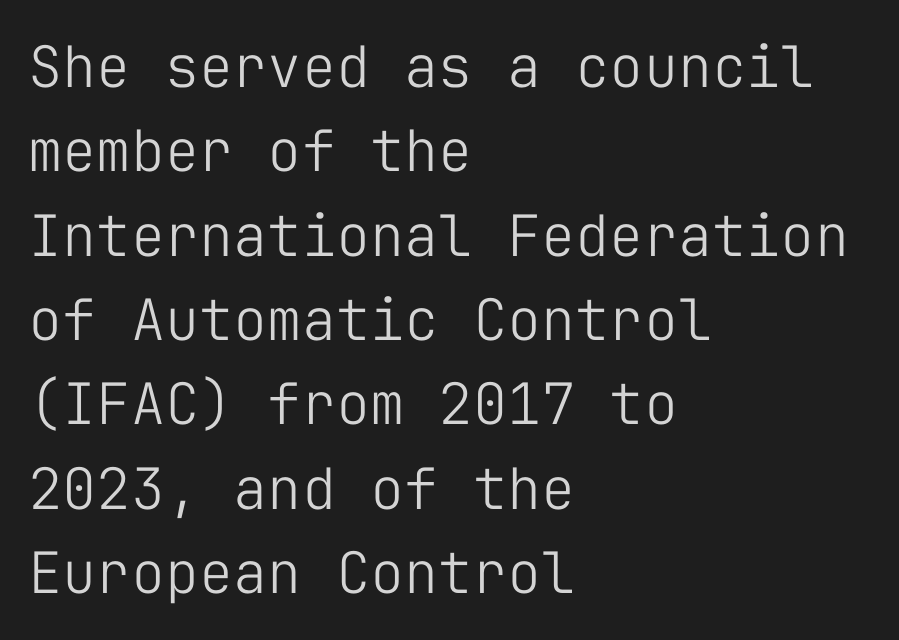
The image shows 57 px light sans-serif type, upright, monospaced; set left-aligned, normal line spacing (1.48x), normal letter spacing, not underlined; low stroke contrast and a medium x-height.
